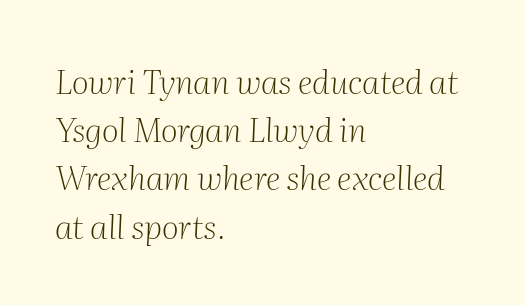
The image shows 33 px light serif type, italic (leaning right); set left-aligned, normal line spacing (1.46x), normal letter spacing, not underlined; medium stroke contrast and a medium x-height.
